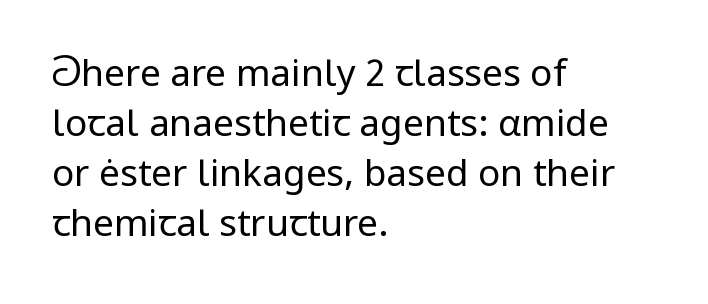
{"serif": "no", "italic": "no", "bold": "no", "weight": "regular", "width": "normal", "stroke_contrast": "low", "x_height": "medium", "monospaced": "no", "underline": "no", "align": "left", "line_spacing": "normal", "line_spacing_ratio": 1.35, "letter_spacing": "normal", "letter_spacing_em": 0.0, "glyph_px": 37}
